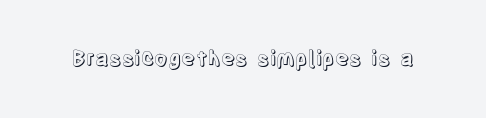
Q: Is the text italic (slanted)? A: No, it is upright.
Q: Is the text underlined? A: No.
Q: Is the spacing between letters normal or unusually wide? A: Normal.
